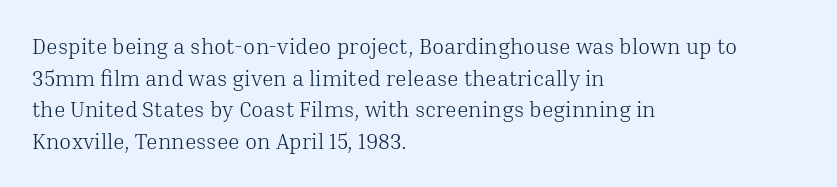
Ordinary non-slanted type is in use. Whoever set this chose a conventional vertical rhythm. Nothing unusual about the tracking: characters are spaced as the font intends. Every row of glyphs begins at an identical x-position on the left.
